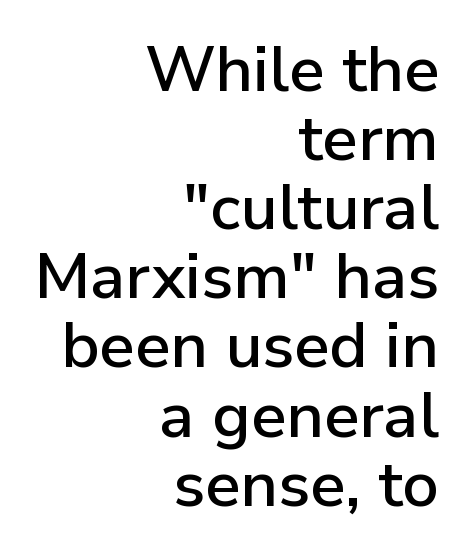
The image shows 64 px sans-serif type, upright; set right-aligned, tight line spacing (1.08x), normal letter spacing, not underlined; low stroke contrast and a medium x-height.
